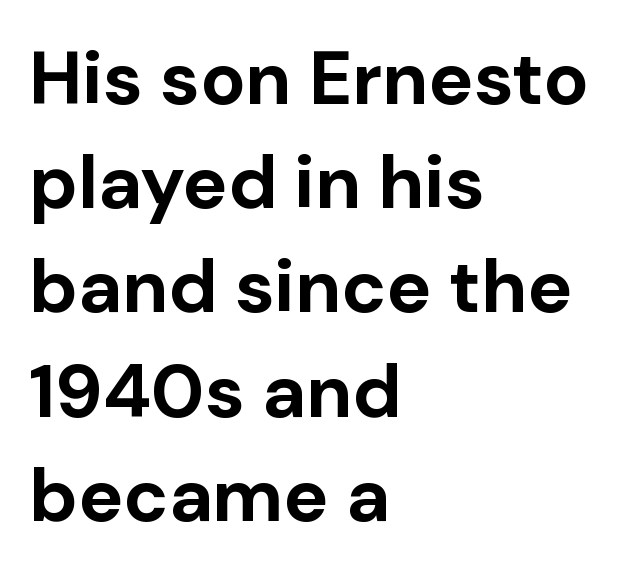
The image shows 75 px bold sans-serif type, upright; set left-aligned, normal line spacing (1.39x), normal letter spacing, not underlined; low stroke contrast and a medium x-height.
